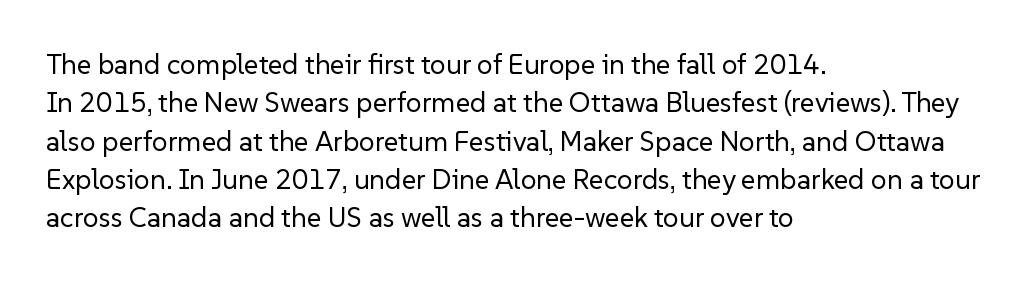
The paragraph shown leans on its left margin. The specimen omits any rule beneath the text block's lines. The passage shown stacks its lines at a standard gap. Are there feet on the stems? There aren't — it's a sans. Standard letterfit; no display-style spreading of the glyphs. The letters look calm and open, with moderate or lighter stems.
